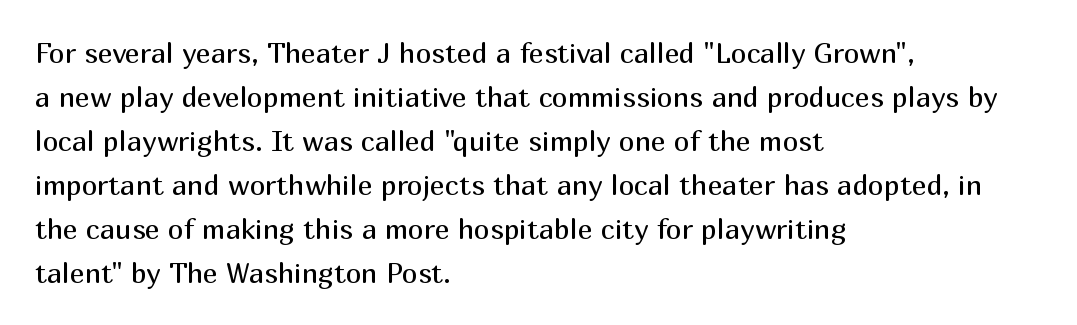
Q: Is the text bold? A: No.
Q: Is the text italic (slanted)? A: No, it is upright.
Q: Is the typeface a serif or a sans-serif typeface? A: Sans-serif.
Q: Is the text underlined? A: No.
Q: How is the paragraph aligned? A: Left-aligned.
Q: Is the spacing between letters normal or unusually wide? A: Normal.
Q: Is the spacing between lines tight, normal or loose? A: Normal.
Q: Width (condensed, normal, or wide)? A: Normal.
Q: Stroke contrast? A: Medium.
Q: x-height? A: Medium.
Q: Monospaced? A: No.
